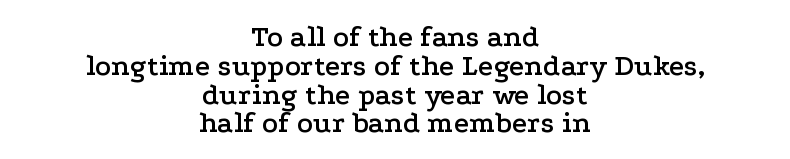
The image shows 30 px wide serif type, upright; set centered, tight line spacing (0.96x), normal letter spacing, not underlined; low stroke contrast and a medium x-height.
